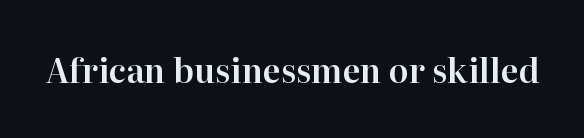
Q: Is the text italic (slanted)? A: No, it is upright.
Q: Is the typeface a serif or a sans-serif typeface? A: Serif.
Q: Is the text underlined? A: No.
Q: Is the spacing between letters normal or unusually wide? A: Normal.
Q: Width (condensed, normal, or wide)? A: Normal.
Q: Stroke contrast? A: High.
Q: x-height? A: Medium.
Q: Monospaced? A: No.
